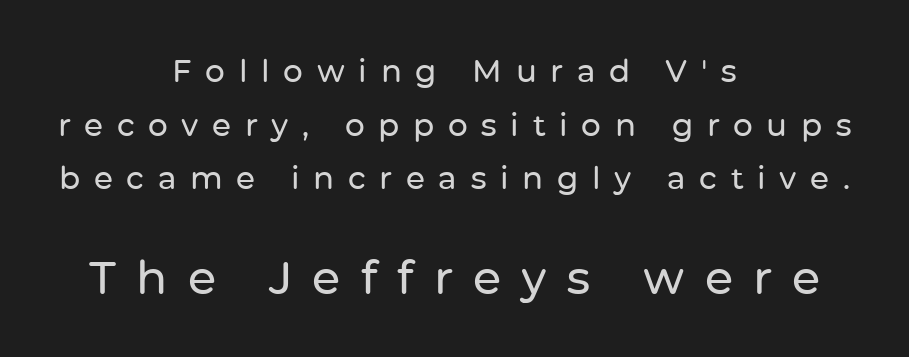
{"serif": "no", "italic": "no", "width": "normal", "stroke_contrast": "low", "x_height": "medium", "monospaced": "no", "underline": "no", "align": "center", "line_spacing_ratio": 1.73, "letter_spacing": "wide", "letter_spacing_em": 0.44, "larger_block": "second", "size_ratio": 1.48, "glyph_px": 46}
